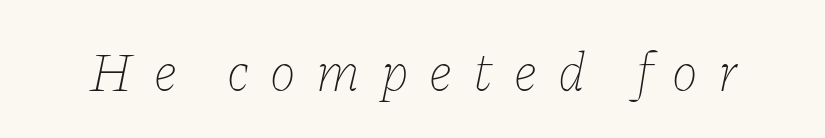
The image shows 55 px thin type, italic (leaning right); set unusually wide letter spacing (+0.38 em), not underlined; low stroke contrast and a medium x-height.
